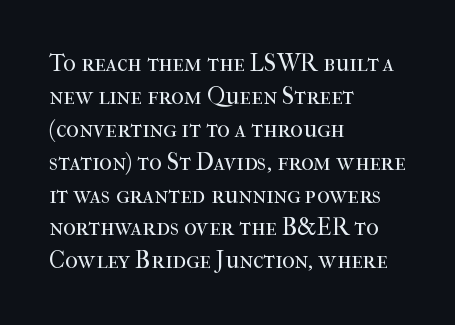
{"italic": "no", "bold": "no", "underline": "no", "align": "left", "line_spacing": "normal", "line_spacing_ratio": 1.37, "letter_spacing": "normal", "letter_spacing_em": 0.0, "glyph_px": 24}
